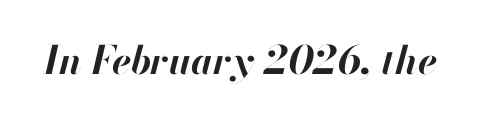
The strokes are fattened all the way to bold. A typesetter would call this zero additional tracking. The rendering applies a slant to the glyphs. Each row of text sits above clean, open space. The face used here is proportionally spaced, like ordinary book or web type.
